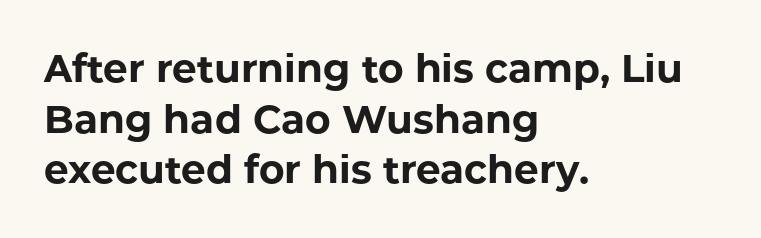
Q: Is the text bold? A: Yes.
Q: Is the text italic (slanted)? A: No, it is upright.
Q: Is the typeface a serif or a sans-serif typeface? A: Sans-serif.
Q: Is the text underlined? A: No.
Q: How is the paragraph aligned? A: Left-aligned.
Q: Is the spacing between letters normal or unusually wide? A: Normal.
Q: Is the spacing between lines tight, normal or loose? A: Normal.
Q: Width (condensed, normal, or wide)? A: Normal.
Q: Stroke contrast? A: Low.
Q: x-height? A: Medium.
Q: Monospaced? A: No.
